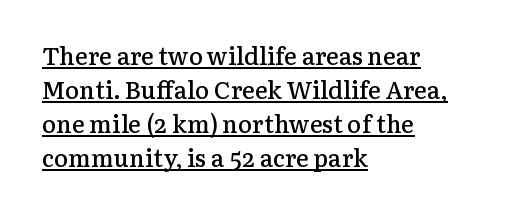
Q: Is the text bold? A: Semi-bold.
Q: Is the text italic (slanted)? A: No, it is upright.
Q: Is the text underlined? A: Yes.
Q: How is the paragraph aligned? A: Left-aligned.
Q: Is the spacing between letters normal or unusually wide? A: Normal.
Q: Is the spacing between lines tight, normal or loose? A: Normal.
